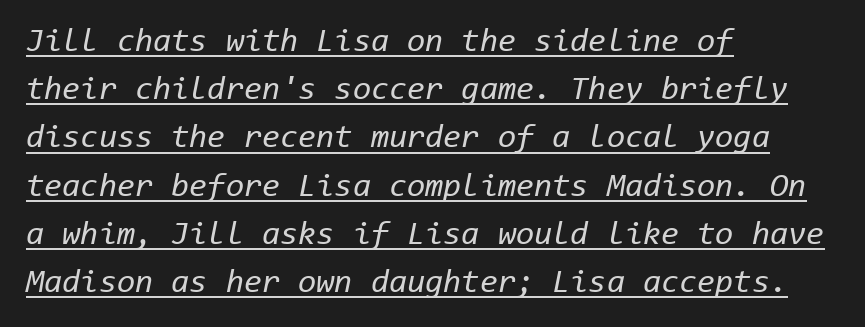
The rendered words wear a rule along their underside. The gaps between neighbouring characters are ordinary and unremarkable. In terms of leading, this rendering sits right in the middle. The compositor pushed each line to the left boundary. Here the designer chose a console-style face with uniform glyph widths. The typography opts for an oblique posture over an upright one.
